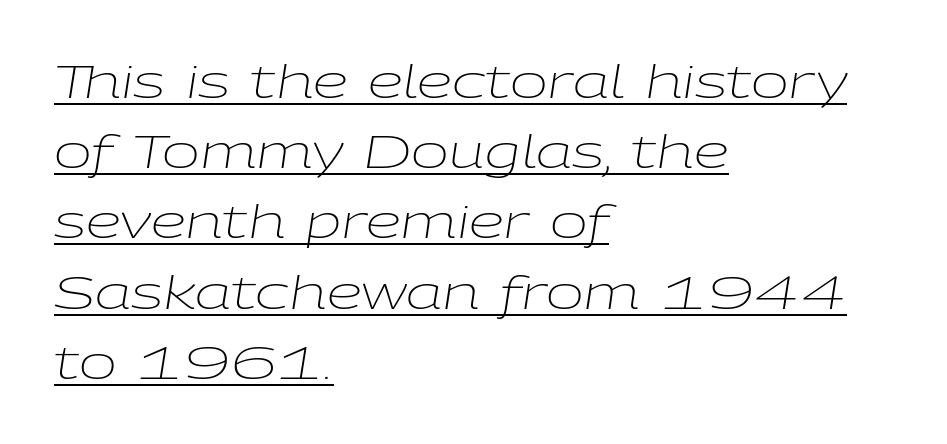
A typesetter would call this leading conventional body-copy spacing. Notice how the passage keeps a crisp vertical edge on the left only. Every word sits above its own underline. Does extra space separate the letters? No, they use regular spacing.
